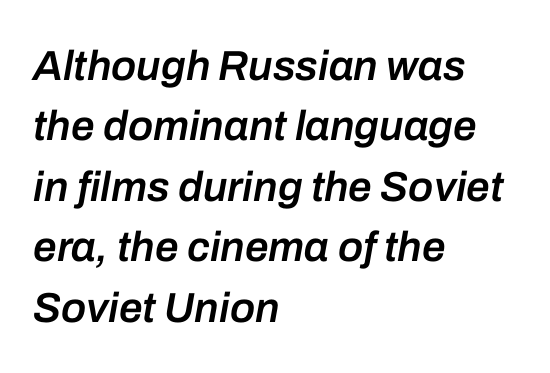
{"italic": "yes", "lean": "right", "slant_degrees": 10, "bold": "semi", "weight": "semibold", "width": "normal", "stroke_contrast": "low", "x_height": "medium", "monospaced": "no", "underline": "no", "align": "left", "line_spacing": "normal", "line_spacing_ratio": 1.44, "letter_spacing": "normal", "letter_spacing_em": 0.0, "glyph_px": 42}
